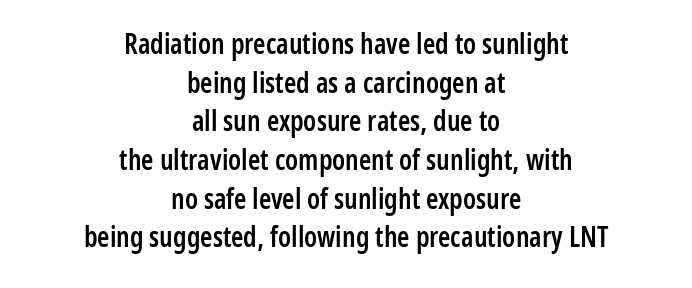
The image shows 28 px semibold, condensed sans-serif type, upright; set centered, normal line spacing (1.38x), normal letter spacing, not underlined; low stroke contrast and a medium x-height.
